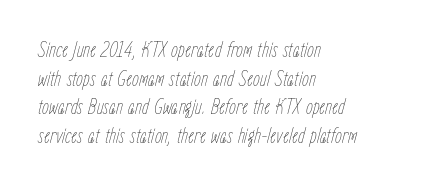
Notice how the stems are inclined rather than vertical — that's the hallmark of italics. Has an underline been added? It has not. Look at the tracking — it's just the regular setting, nothing added. Nothing heavy about these letters — not bold at all. The leading is moderate, giving the passage an even texture.
